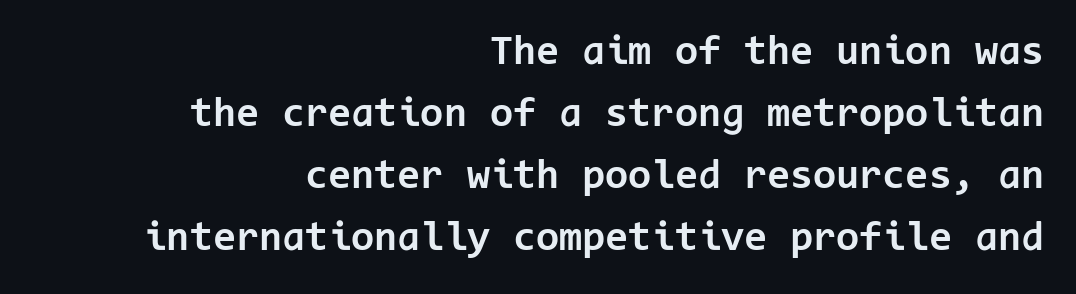
You'd pick this weight for a headline — it's a proper bold. The space directly below the letters is spotless. The face used here is monospaced, like something from a code editor. The rag falls on the left side of this text block. The rows are spaced the way most documents space them. Each word holds together tightly as a unit, with standard inter-letter gaps.
